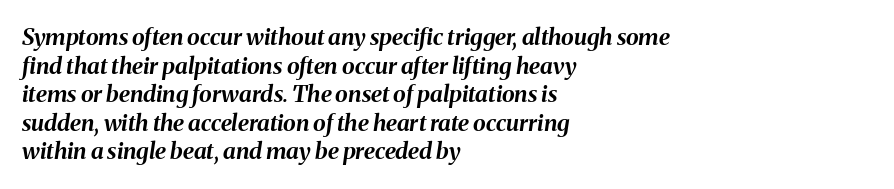
{"italic": "yes", "lean": "right", "slant_degrees": 8, "bold": "yes", "underline": "no", "align": "left", "line_spacing_ratio": 1.24, "letter_spacing": "normal", "letter_spacing_em": 0.0, "glyph_px": 23}
